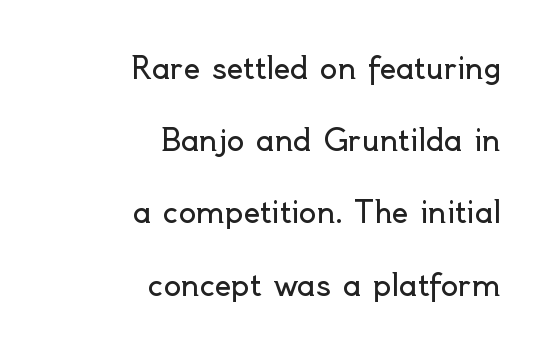
Q: Is the text bold? A: No.
Q: Is the text italic (slanted)? A: No, it is upright.
Q: Is the typeface a serif or a sans-serif typeface? A: Sans-serif.
Q: Is the text underlined? A: No.
Q: How is the paragraph aligned? A: Right-aligned.
Q: Is the spacing between letters normal or unusually wide? A: Normal.
Q: Is the spacing between lines tight, normal or loose? A: Loose.
Q: Width (condensed, normal, or wide)? A: Normal.
Q: x-height? A: Small.
Q: Monospaced? A: No.
